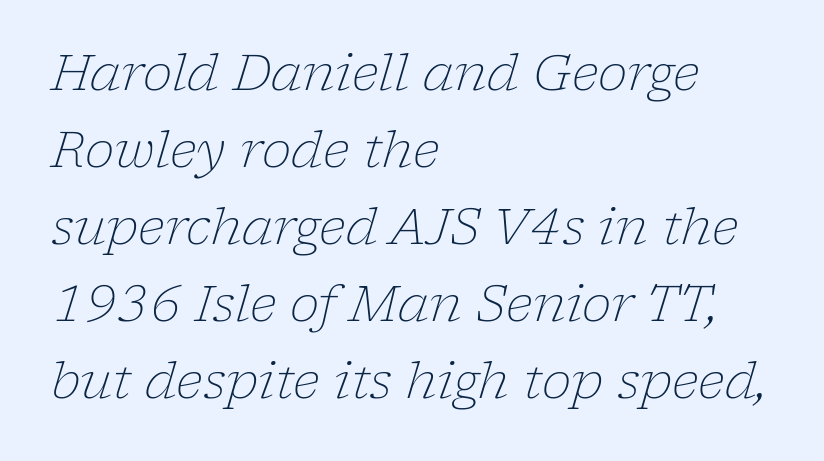
The image shows 50 px light serif type, italic (leaning right); set left-aligned, normal line spacing (1.54x), normal letter spacing, not underlined; low stroke contrast and a medium x-height.
